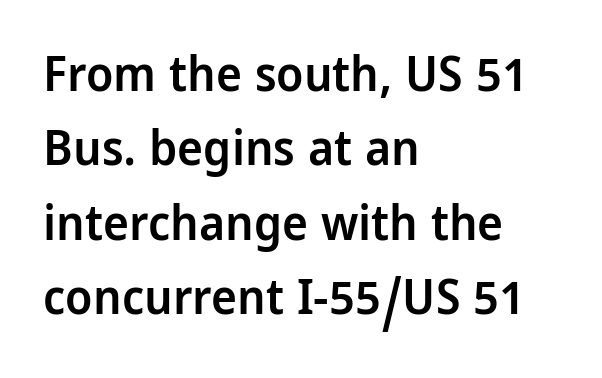
Interline gaps are of average width in this sample. Regarding serifs, this sample does without them. Words float on clear page, feet unadorned. A student would call this left alignment; a typographer would say flush left, rag right.
